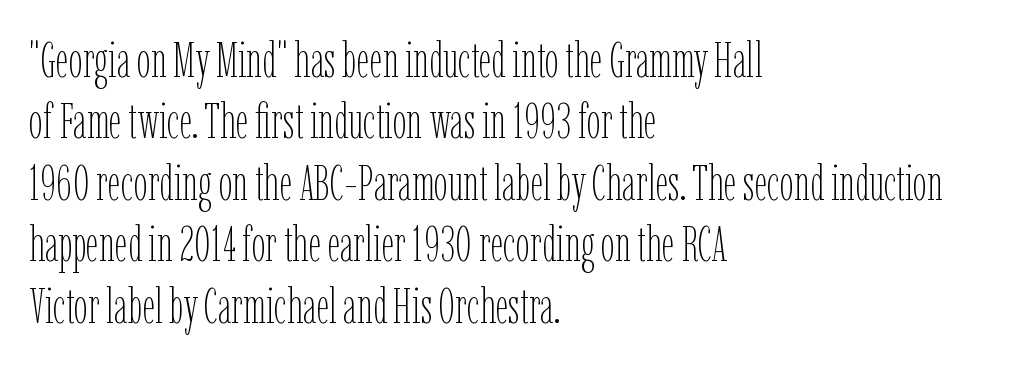
Q: Is the text bold? A: No.
Q: Is the text italic (slanted)? A: No, it is upright.
Q: Is the text underlined? A: No.
Q: How is the paragraph aligned? A: Left-aligned.
Q: Is the spacing between letters normal or unusually wide? A: Normal.
Q: Width (condensed, normal, or wide)? A: Condensed.
Q: Stroke contrast? A: Low.
Q: x-height? A: Medium.
Q: Monospaced? A: No.
